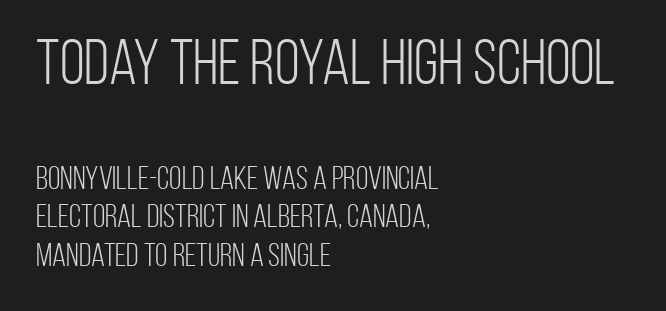
Q: Is the text bold? A: No.
Q: Is the text italic (slanted)? A: No, it is upright.
Q: Is the typeface a serif or a sans-serif typeface? A: Sans-serif.
Q: Is the text underlined? A: No.
Q: How is the paragraph aligned? A: Left-aligned.
Q: Is the spacing between letters normal or unusually wide? A: Normal.
Q: Which block of text is set in a larger size, the first (top) or the second (bottom)? A: The first (top) one.
Q: Width (condensed, normal, or wide)? A: Condensed.
Q: Stroke contrast? A: Low.
Q: x-height? A: Large.
Q: Monospaced? A: No.
